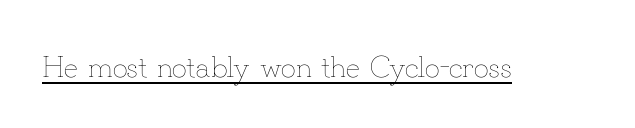
{"italic": "no", "bold": "no", "weight": "thin", "width": "normal", "stroke_contrast": "low", "x_height": "small", "monospaced": "no", "underline": "yes", "letter_spacing": "normal", "letter_spacing_em": 0.0, "glyph_px": 30}
